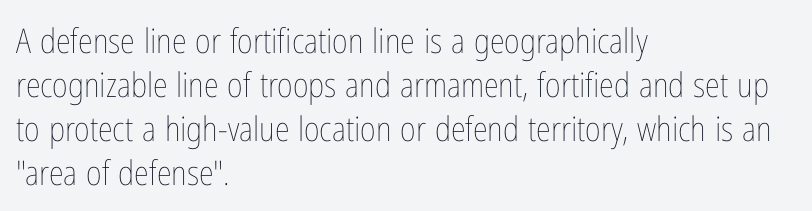
Q: Is the text bold? A: No.
Q: Is the text italic (slanted)? A: No, it is upright.
Q: Is the text underlined? A: No.
Q: How is the paragraph aligned? A: Left-aligned.
Q: Is the spacing between letters normal or unusually wide? A: Normal.
Q: Is the spacing between lines tight, normal or loose? A: Normal.
Q: Width (condensed, normal, or wide)? A: Condensed.
Q: Stroke contrast? A: Low.
Q: x-height? A: Medium.
Q: Monospaced? A: No.
